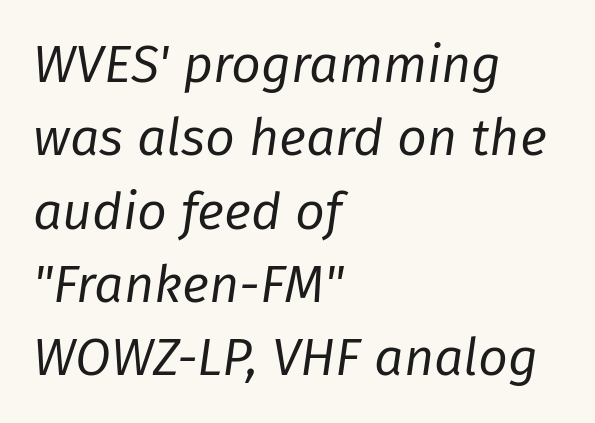
Q: Is the text bold? A: No.
Q: Is the text italic (slanted)? A: Yes, it leans right by about 8 degrees.
Q: Is the text underlined? A: No.
Q: How is the paragraph aligned? A: Left-aligned.
Q: Is the spacing between letters normal or unusually wide? A: Normal.
Q: Is the spacing between lines tight, normal or loose? A: Normal.
Q: Width (condensed, normal, or wide)? A: Normal.
Q: Stroke contrast? A: Low.
Q: x-height? A: Medium.
Q: Monospaced? A: No.
